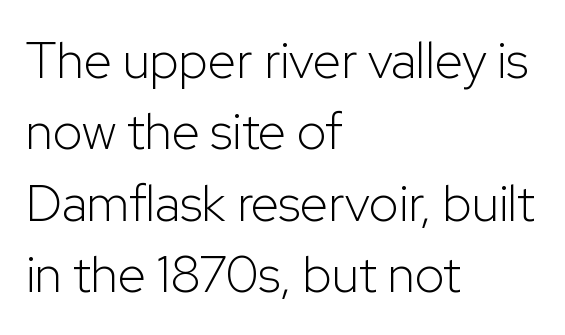
Q: Is the text bold? A: No.
Q: Is the text italic (slanted)? A: No, it is upright.
Q: Is the typeface a serif or a sans-serif typeface? A: Sans-serif.
Q: Is the text underlined? A: No.
Q: How is the paragraph aligned? A: Left-aligned.
Q: Is the spacing between letters normal or unusually wide? A: Normal.
Q: Is the spacing between lines tight, normal or loose? A: Normal.
Q: Width (condensed, normal, or wide)? A: Normal.
Q: Stroke contrast? A: Low.
Q: x-height? A: Medium.
Q: Monospaced? A: No.
